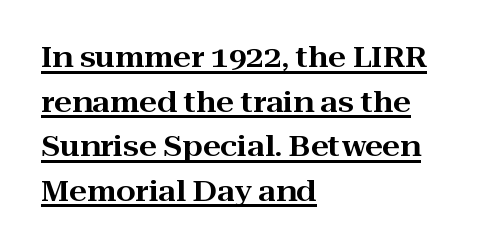
The image shows 28 px wide serif type, upright; set left-aligned, normal line spacing (1.59x), normal letter spacing, underlined; high stroke contrast and a medium x-height.
